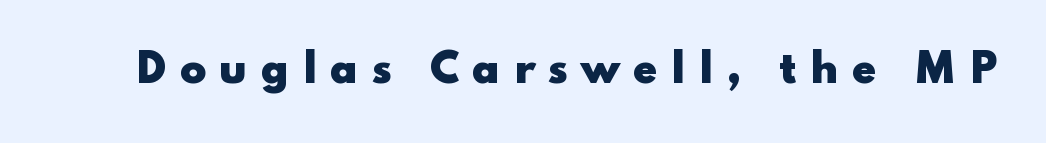
Q: Is the text bold? A: Yes.
Q: Is the text italic (slanted)? A: No, it is upright.
Q: Is the typeface a serif or a sans-serif typeface? A: Sans-serif.
Q: Is the text underlined? A: No.
Q: Is the spacing between letters normal or unusually wide? A: Unusually wide.
Q: Width (condensed, normal, or wide)? A: Wide.
Q: Stroke contrast? A: Low.
Q: x-height? A: Small.
Q: Monospaced? A: No.
